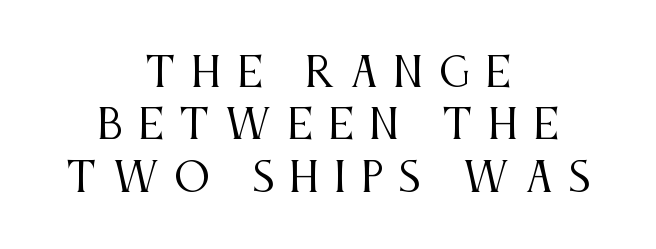
Q: Is the text bold? A: No.
Q: Is the text italic (slanted)? A: No, it is upright.
Q: Is the typeface a serif or a sans-serif typeface? A: Serif.
Q: Is the text underlined? A: No.
Q: How is the paragraph aligned? A: Centered.
Q: Is the spacing between letters normal or unusually wide? A: Unusually wide.
Q: Is the spacing between lines tight, normal or loose? A: Normal.
Q: Width (condensed, normal, or wide)? A: Condensed.
Q: Stroke contrast? A: Medium.
Q: x-height? A: Large.
Q: Monospaced? A: No.
